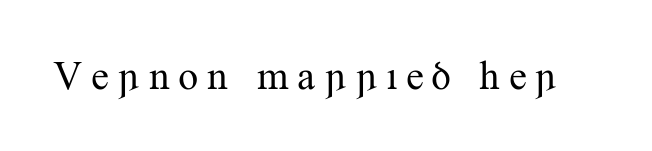
You can tell from the footed stems that serif type was used. Counters stay open thanks to moderate or lighter strokes. The letters advance in unequal steps, a hallmark of proportional type. Every character sits straight up, as roman type does. The zone under the glyphs is completely vacant.
